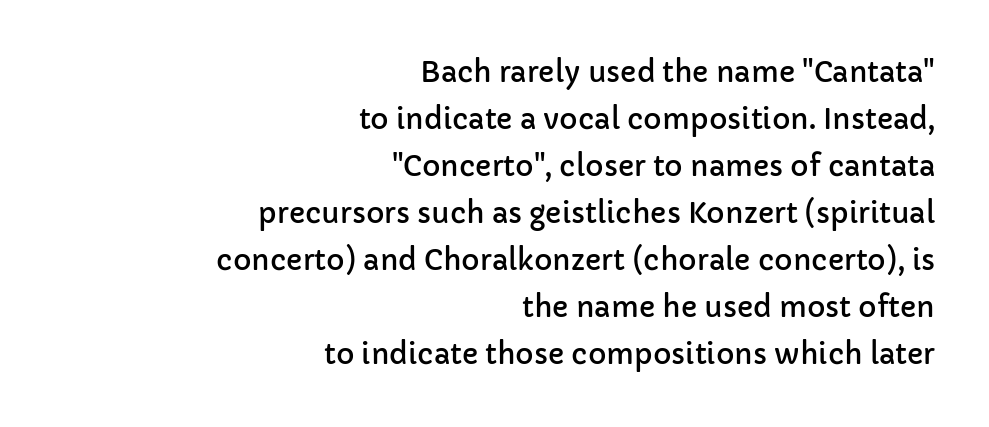
The image shows 28 px sans-serif type, upright; set right-aligned, normal line spacing (1.68x), normal letter spacing, not underlined; low stroke contrast and a medium x-height.
